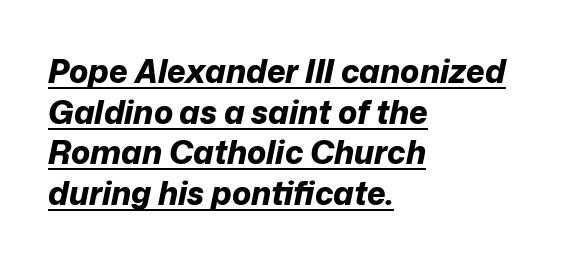
Q: Is the text bold? A: Yes.
Q: Is the text italic (slanted)? A: Yes, it leans right by about 12 degrees.
Q: Is the text underlined? A: Yes.
Q: How is the paragraph aligned? A: Left-aligned.
Q: Is the spacing between letters normal or unusually wide? A: Normal.
Q: Is the spacing between lines tight, normal or loose? A: Normal.
Q: Width (condensed, normal, or wide)? A: Normal.
Q: Stroke contrast? A: Low.
Q: x-height? A: Medium.
Q: Monospaced? A: No.
